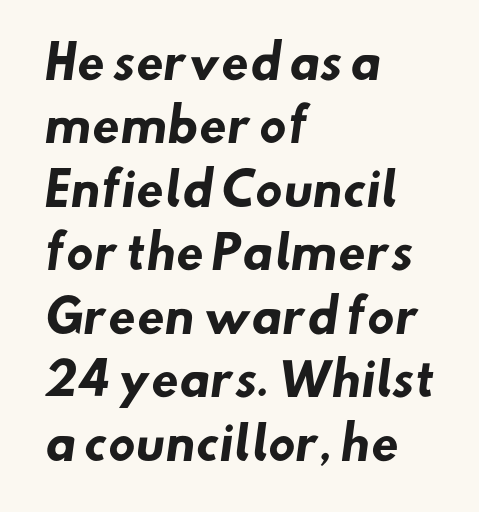
Q: Is the text bold? A: Yes.
Q: Is the typeface a serif or a sans-serif typeface? A: Sans-serif.
Q: Is the text underlined? A: No.
Q: How is the paragraph aligned? A: Left-aligned.
Q: Is the spacing between letters normal or unusually wide? A: Normal.
Q: Is the spacing between lines tight, normal or loose? A: Normal.
Q: Width (condensed, normal, or wide)? A: Normal.
Q: Stroke contrast? A: Low.
Q: x-height? A: Small.
Q: Monospaced? A: No.
